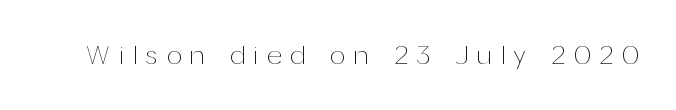
{"italic": "no", "bold": "no", "underline": "no", "letter_spacing": "wide", "letter_spacing_em": 0.33, "glyph_px": 27}
